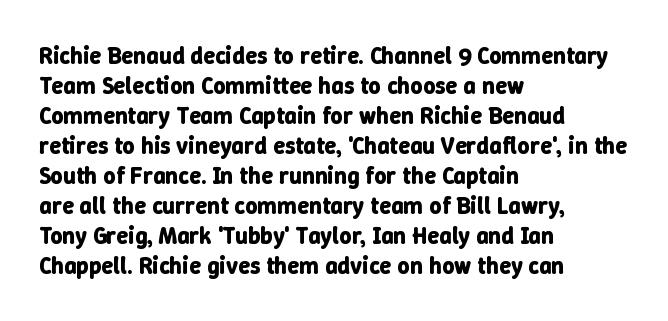
The image shows 24 px bold type, upright; set left-aligned, normal line spacing (1.25x), normal letter spacing, not underlined.
